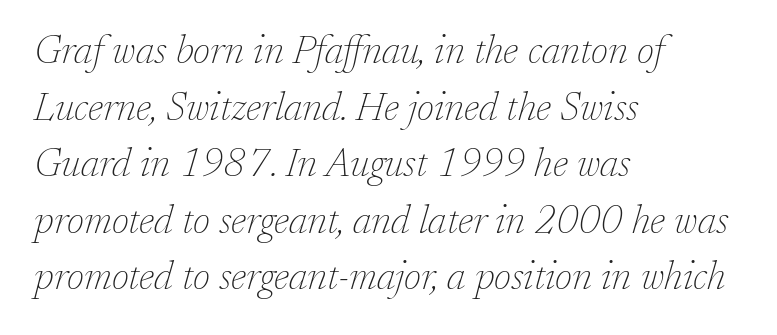
Q: Is the text bold? A: No.
Q: Is the text italic (slanted)? A: Yes, it leans right by about 17 degrees.
Q: Is the typeface a serif or a sans-serif typeface? A: Serif.
Q: Is the text underlined? A: No.
Q: How is the paragraph aligned? A: Left-aligned.
Q: Is the spacing between letters normal or unusually wide? A: Normal.
Q: Is the spacing between lines tight, normal or loose? A: Normal.
Q: Width (condensed, normal, or wide)? A: Normal.
Q: Stroke contrast? A: Low.
Q: x-height? A: Medium.
Q: Monospaced? A: No.
